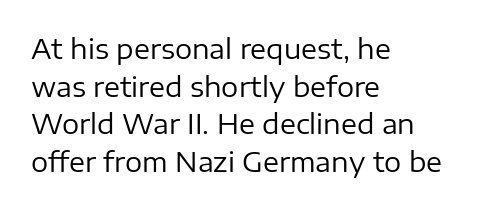
{"italic": "no", "bold": "no", "underline": "no", "align": "left", "line_spacing": "normal", "line_spacing_ratio": 1.39, "letter_spacing": "normal", "letter_spacing_em": 0.0, "glyph_px": 27}
